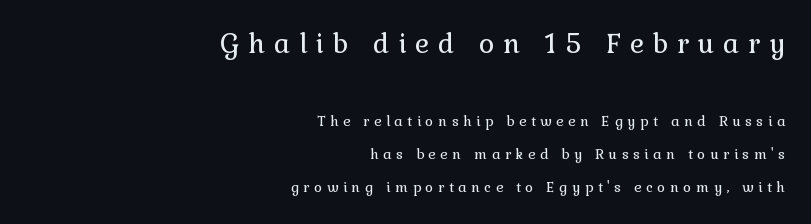
Q: Is the text bold? A: No.
Q: Is the text italic (slanted)? A: No, it is upright.
Q: Is the text underlined? A: No.
Q: How is the paragraph aligned? A: Right-aligned.
Q: Is the spacing between letters normal or unusually wide? A: Unusually wide.
Q: Is the spacing between lines tight, normal or loose? A: Loose.
Q: Which block of text is set in a larger size, the first (top) or the second (bottom)? A: The first (top) one.
